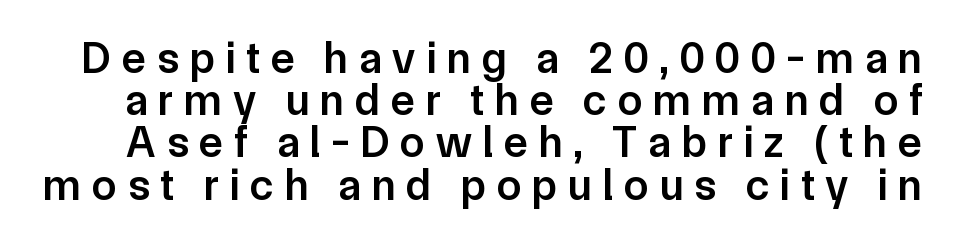
The image shows 44 px semibold sans-serif type, upright; set tight line spacing (0.96x), unusually wide letter spacing (+0.25 em), not underlined; low stroke contrast and a medium x-height.
